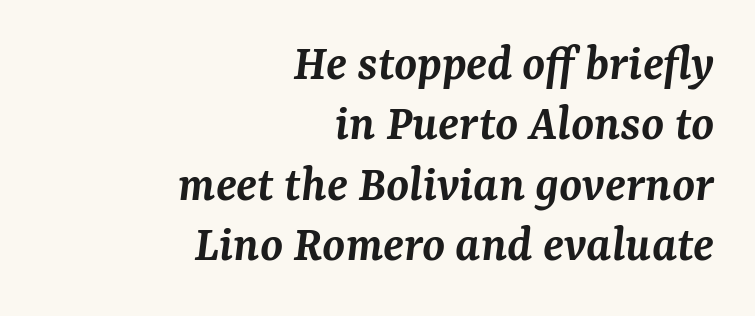
A clean baseline with only descenders dipping below it. The characters look somewhat weighty, a semibold short of true bold. Here the glyphs are tracked normally, forming tight word shapes. This sample uses an oblique cut, with every glyph tilted off the vertical. Is this a sans? No — the strokes have serifs.
